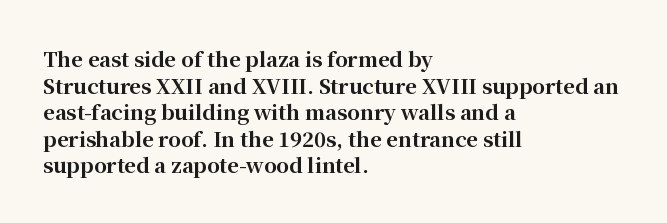
The image shows 20 px bold type, upright; set left-aligned, normal line spacing (1.33x), normal letter spacing, not underlined.
